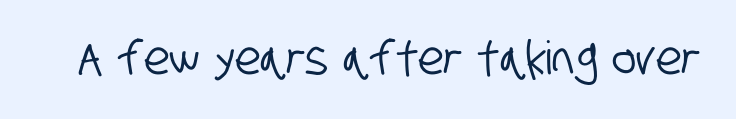
Q: Is the typeface a serif or a sans-serif typeface? A: Sans-serif.
Q: Is the text underlined? A: No.
Q: Is the spacing between letters normal or unusually wide? A: Normal.
Q: Width (condensed, normal, or wide)? A: Condensed.
Q: Stroke contrast? A: Low.
Q: x-height? A: Large.
Q: Monospaced? A: No.
